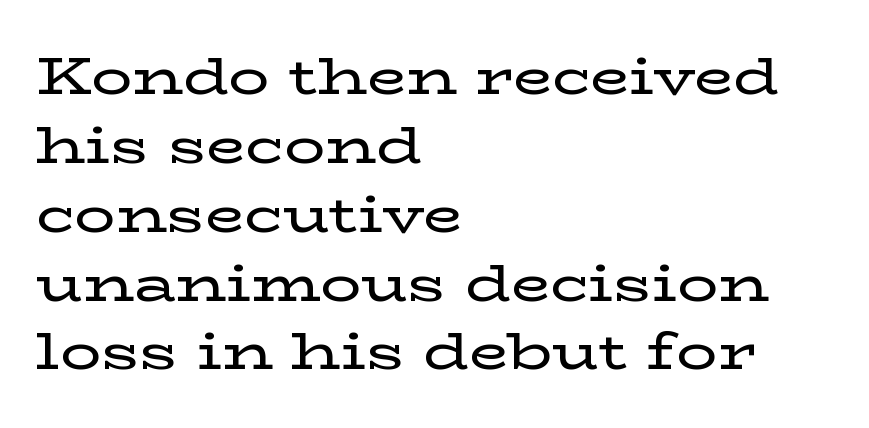
{"serif": "yes", "italic": "no", "width": "wide", "stroke_contrast": "low", "x_height": "medium", "monospaced": "no", "underline": "no", "align": "left", "line_spacing": "normal", "line_spacing_ratio": 1.35, "letter_spacing": "normal", "letter_spacing_em": 0.0, "glyph_px": 51}
